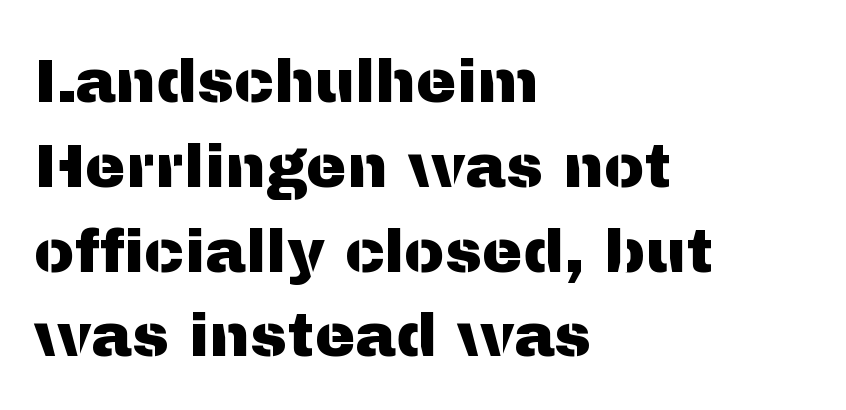
The image shows 61 px sans-serif type, upright; set left-aligned, normal line spacing (1.39x), normal letter spacing, not underlined; medium stroke contrast and a medium x-height.
